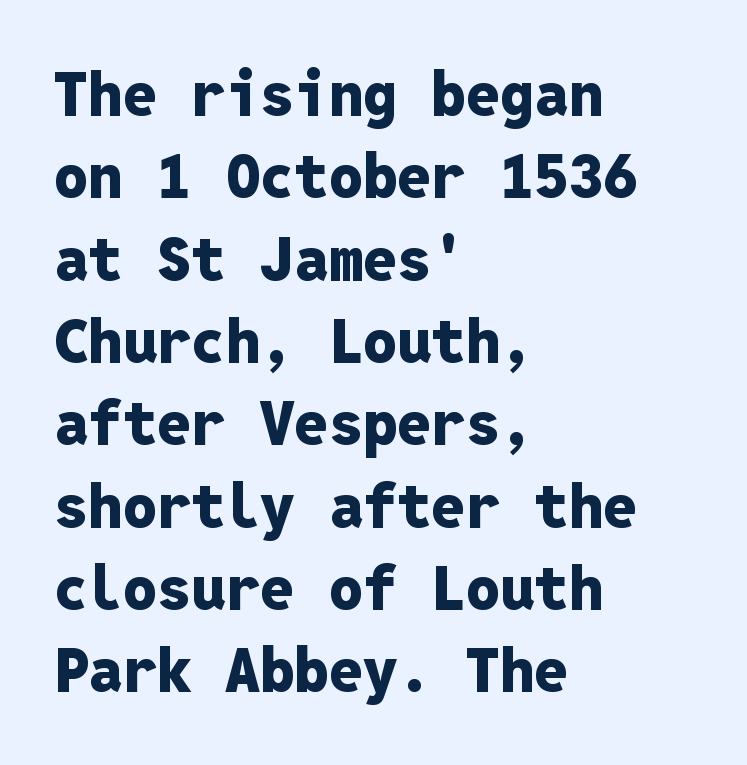
On the weight axis this lands at bold, roughly 700. I'd call this a sans setting — the letters go barefoot. Characters remain perfectly vertical along every line. Is there much room between lines? A standard amount, neither cramped nor airy.
